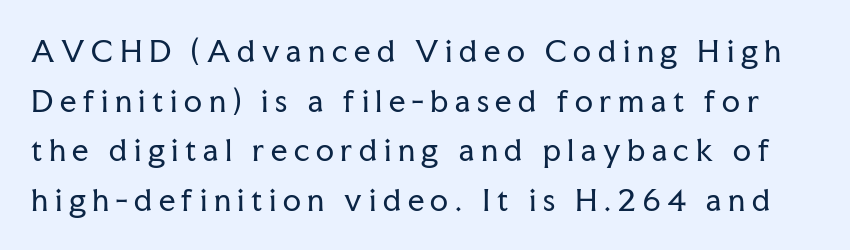
{"serif": "yes", "italic": "no", "bold": "no", "weight": "regular", "width": "normal", "stroke_contrast": "low", "x_height": "medium", "monospaced": "no", "underline": "no", "line_spacing_ratio": 1.71, "letter_spacing": "wide", "letter_spacing_em": 0.23, "glyph_px": 29}
